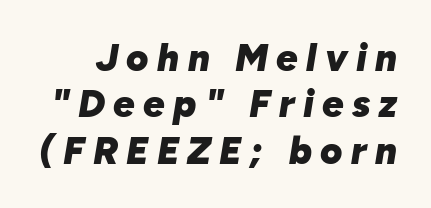
Italic? Definitely — the glyphs are oblique. A bare baseline throughout the passage. Tracking here is generous; glyphs stand well apart from one another. Typesetter's note: full bold, strokes at maximum text heaviness.
